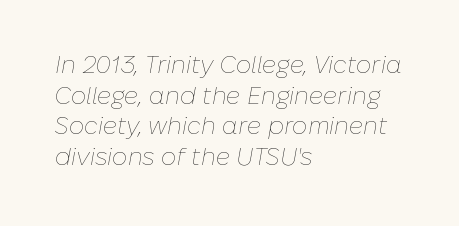
Q: Is the text bold? A: No.
Q: Is the text italic (slanted)? A: Yes, it leans right by about 10 degrees.
Q: Is the text underlined? A: No.
Q: How is the paragraph aligned? A: Left-aligned.
Q: Is the spacing between letters normal or unusually wide? A: Normal.
Q: Is the spacing between lines tight, normal or loose? A: Normal.
